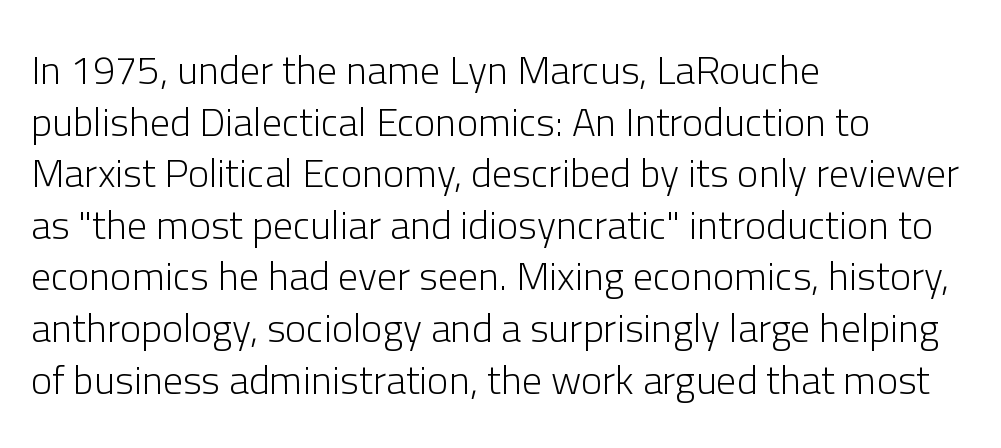
The image shows 40 px light sans-serif type, upright; set left-aligned, normal line spacing (1.29x), normal letter spacing, not underlined; low stroke contrast and a medium x-height.
